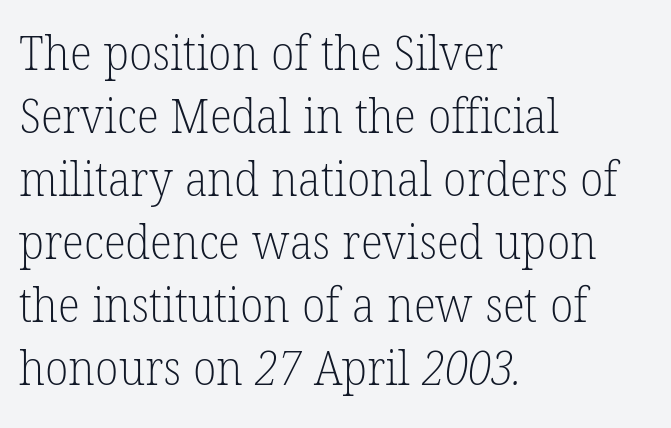
The image shows 47 px light serif type; set left-aligned, normal line spacing (1.34x), normal letter spacing, not underlined; low stroke contrast and a medium x-height.
